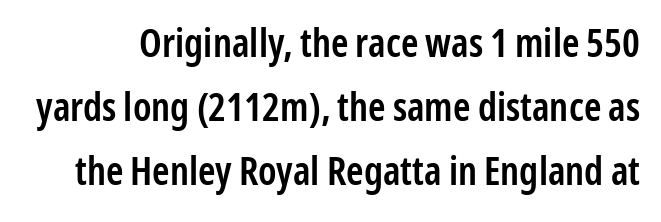
A normal amount of white space separates one row of letters from the next. The passage shown is typed in a proportional face where columns would drift. A fair bit of extra ink — the face is semibold, not bold. Quick note: underline off.
